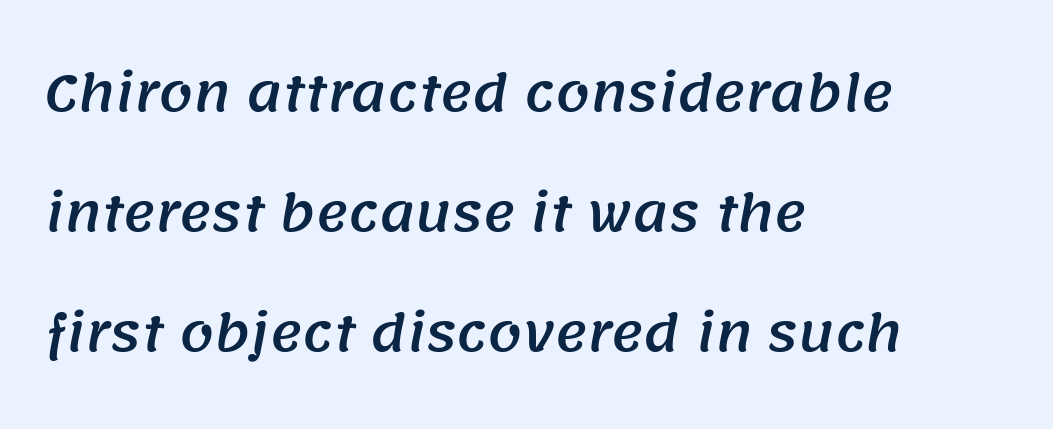
Q: Is the typeface a serif or a sans-serif typeface? A: Sans-serif.
Q: Is the text underlined? A: No.
Q: How is the paragraph aligned? A: Left-aligned.
Q: Is the spacing between letters normal or unusually wide? A: Normal.
Q: Is the spacing between lines tight, normal or loose? A: Loose.
Q: Width (condensed, normal, or wide)? A: Normal.
Q: Stroke contrast? A: Medium.
Q: x-height? A: Large.
Q: Monospaced? A: No.
